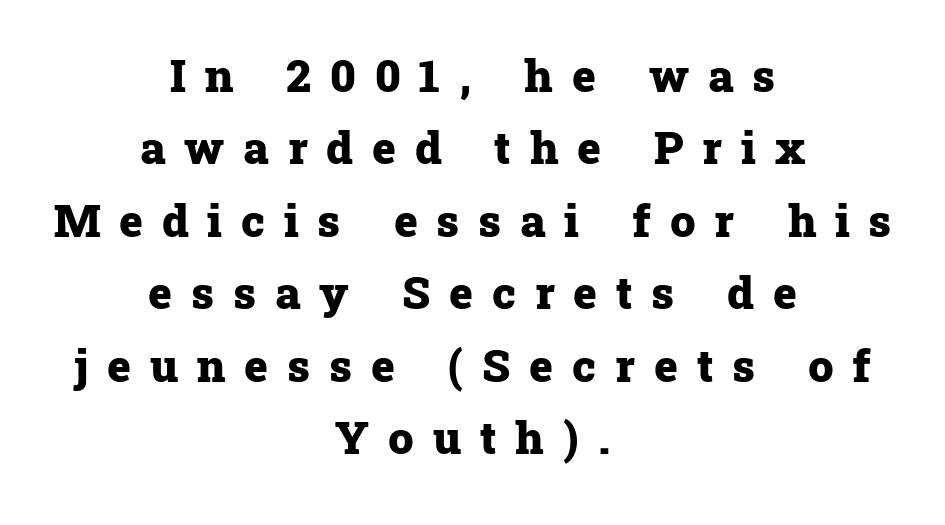
Q: Is the text bold? A: Yes.
Q: Is the text italic (slanted)? A: No, it is upright.
Q: Is the typeface a serif or a sans-serif typeface? A: Serif.
Q: Is the text underlined? A: No.
Q: How is the paragraph aligned? A: Centered.
Q: Is the spacing between letters normal or unusually wide? A: Unusually wide.
Q: Is the spacing between lines tight, normal or loose? A: Normal.
Q: Width (condensed, normal, or wide)? A: Normal.
Q: Stroke contrast? A: Low.
Q: x-height? A: Medium.
Q: Monospaced? A: No.
